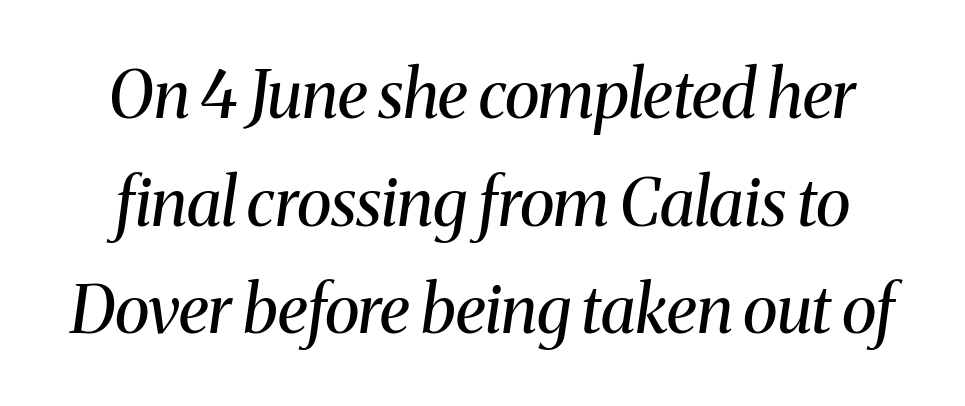
Q: Is the text bold? A: No.
Q: Is the text italic (slanted)? A: Yes, it leans right by about 8 degrees.
Q: Is the typeface a serif or a sans-serif typeface? A: Serif.
Q: Is the text underlined? A: No.
Q: Is the spacing between letters normal or unusually wide? A: Normal.
Q: Is the spacing between lines tight, normal or loose? A: Normal.
Q: Width (condensed, normal, or wide)? A: Normal.
Q: Stroke contrast? A: Medium.
Q: x-height? A: Medium.
Q: Monospaced? A: No.
